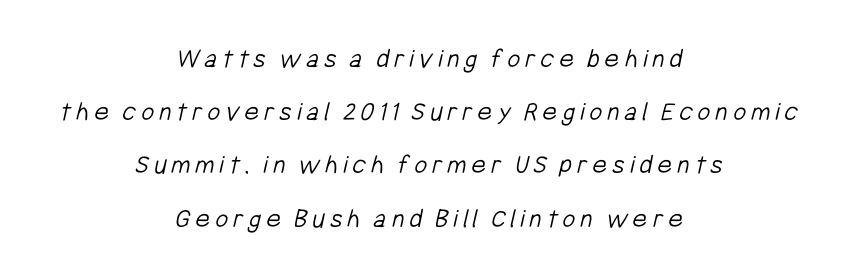
The image shows 28 px light, condensed sans-serif type; set centered, loose line spacing (1.9x), not underlined; low stroke contrast and a medium x-height.
